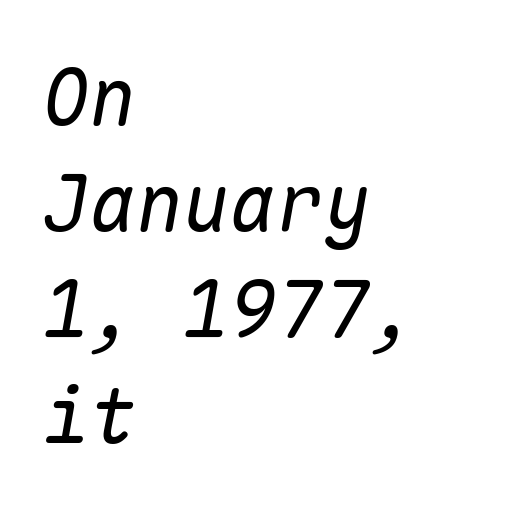
{"italic": "yes", "lean": "right", "slant_degrees": 10, "bold": "no", "weight": "regular", "width": "normal", "stroke_contrast": "low", "x_height": "medium", "monospaced": "yes", "underline": "no", "align": "left", "line_spacing": "normal", "line_spacing_ratio": 1.36, "letter_spacing": "normal", "letter_spacing_em": 0.0, "glyph_px": 78}
